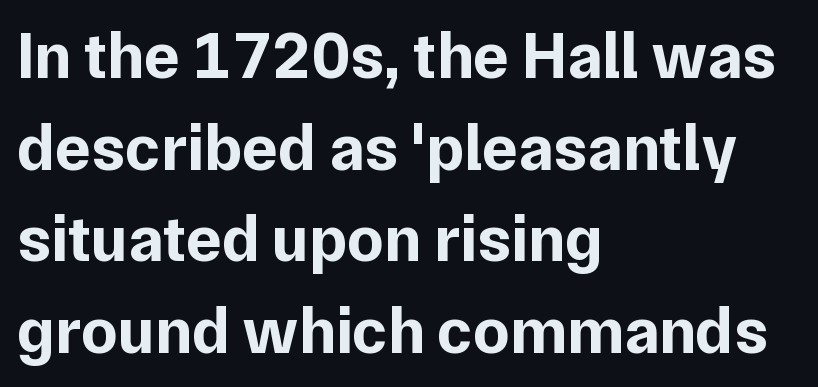
Q: Is the text bold? A: Yes.
Q: Is the text italic (slanted)? A: No, it is upright.
Q: Is the typeface a serif or a sans-serif typeface? A: Sans-serif.
Q: Is the text underlined? A: No.
Q: How is the paragraph aligned? A: Left-aligned.
Q: Is the spacing between letters normal or unusually wide? A: Normal.
Q: Is the spacing between lines tight, normal or loose? A: Normal.
Q: Width (condensed, normal, or wide)? A: Normal.
Q: Stroke contrast? A: Low.
Q: x-height? A: Medium.
Q: Monospaced? A: No.
